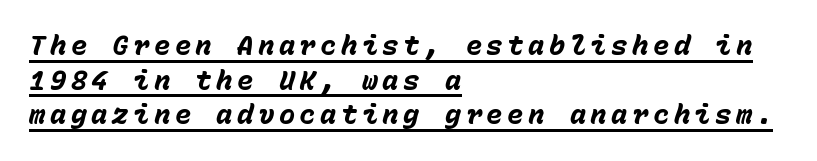
The rows are spaced the way most documents space them. Alignment: flush left. Looks like someone drew a line under every word here. The lettering tilts uniformly, giving the passage an italic look. Chunky letters — that's bold for sure.
